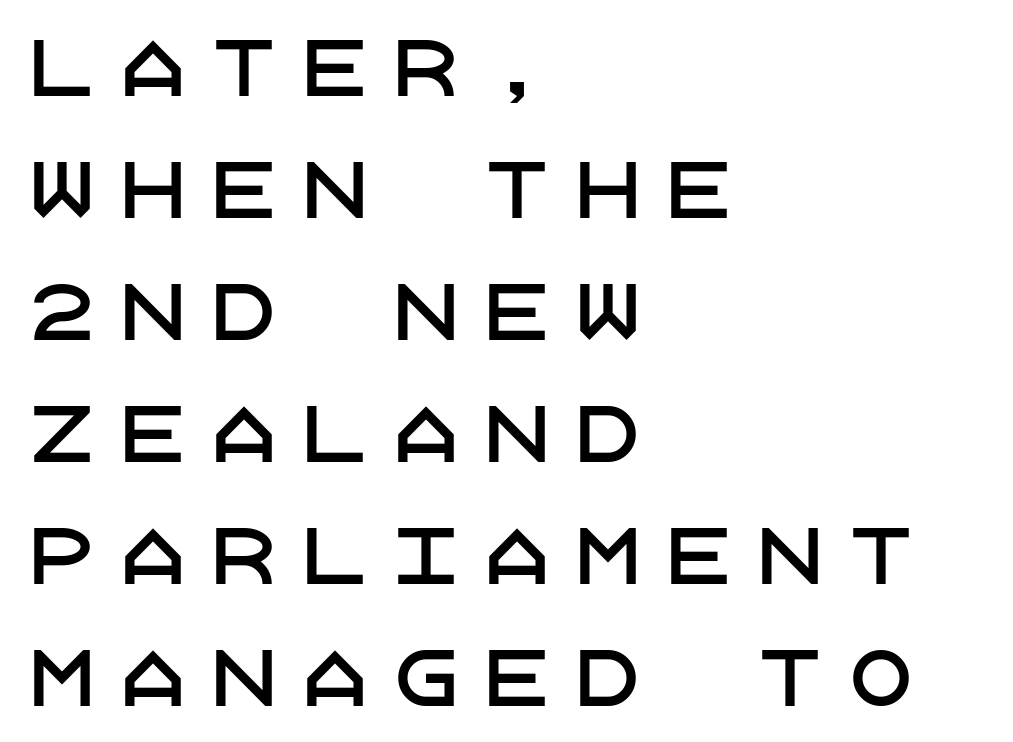
Q: Is the text italic (slanted)? A: No, it is upright.
Q: Is the typeface a serif or a sans-serif typeface? A: Sans-serif.
Q: Is the text underlined? A: No.
Q: How is the paragraph aligned? A: Left-aligned.
Q: Is the spacing between letters normal or unusually wide? A: Unusually wide.
Q: Is the spacing between lines tight, normal or loose? A: Normal.
Q: Width (condensed, normal, or wide)? A: Normal.
Q: Stroke contrast? A: Low.
Q: x-height? A: Large.
